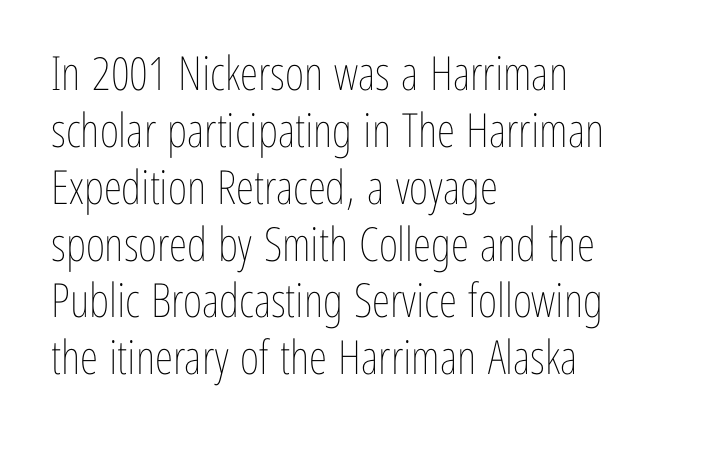
The image shows 47 px thin, condensed type, upright; set left-aligned, line spacing 1.21x, normal letter spacing, not underlined; low stroke contrast and a medium x-height.
